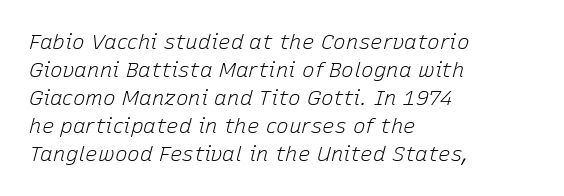
Leading: standard. Honestly, there is no underline to notice here at all. Alignment: flush left. Compared with ordinary roman type, these characters are visibly tilted. Is the type heavy? It reads as light-to-regular instead. Each word holds together tightly as a unit, with standard inter-letter gaps.
